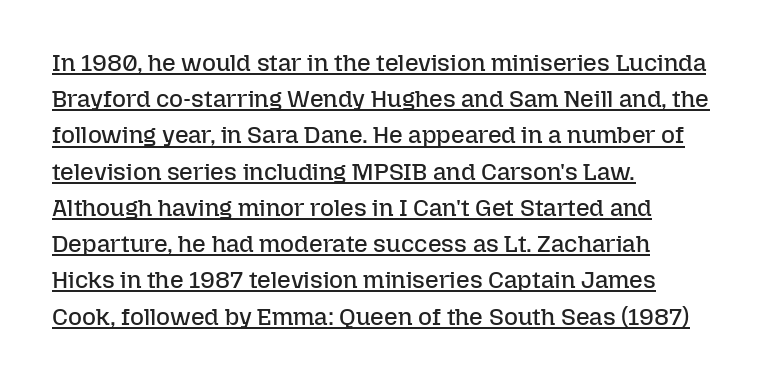
When letters stand straight like this, we call the style roman or upright. Nothing heavy about these letters — not bold at all. You can see a thin bar hugging the bottom of the glyphs. A typesetter would call this zero additional tracking. Regarding leading, the lines here are spaced in the standard way.
